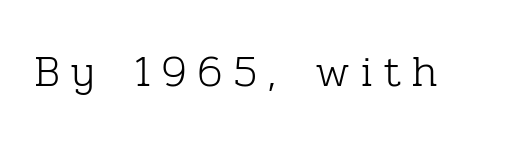
Does the lettering tilt? It doesn't — this is upright. Quick note: underline off. The strokes carry an ordinary text weight at most. Serifs: yes, visible at the terminals of the letterforms. There is plenty of visible air inserted between adjacent glyphs. Think of a printed novel: that variable character pitch is what you see here.
